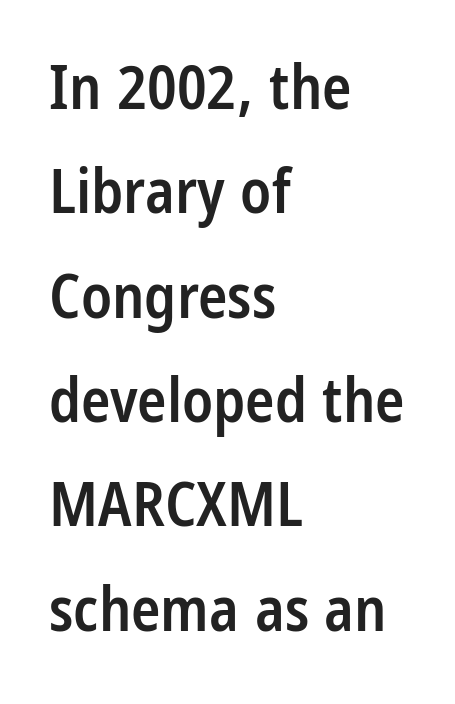
{"serif": "no", "italic": "no", "bold": "semi", "weight": "semibold", "width": "condensed", "stroke_contrast": "low", "x_height": "large", "monospaced": "no", "underline": "no", "align": "left", "line_spacing_ratio": 1.71, "letter_spacing": "normal", "letter_spacing_em": 0.0, "glyph_px": 61}
